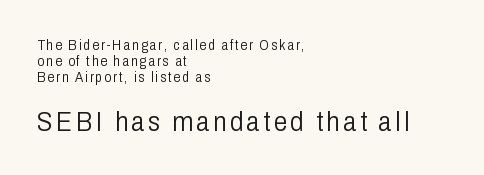
The image shows 27 px text type, upright; set left-aligned, line spacing 1.16x, not underlined; the second (bottom) block is 1.93x larger.
